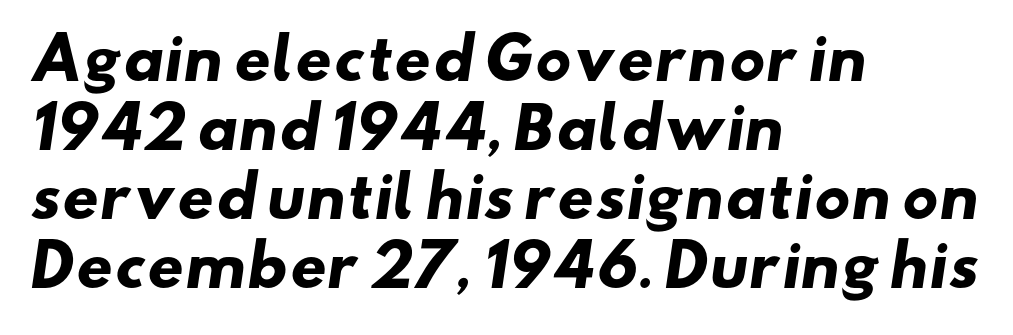
The typeface chosen for these lines omits serifs. The face used here has the dense, thick strokes of a bold. A bare baseline throughout the passage. The passage shown is typed in a proportional face where columns would drift. How are the letters spaced? Ordinarily, with no added tracking. This rendering uses left alignment, leaving the right contour irregular.
